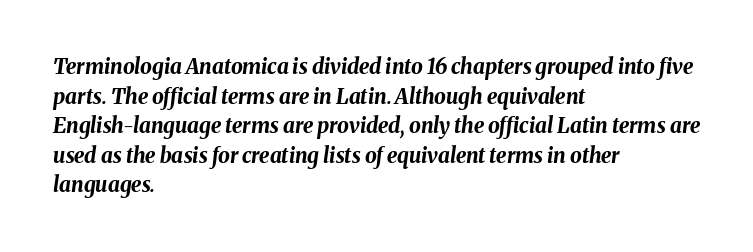
Summary of weight: heavy, a full bold. Students, observe: this is what conventionally led text looks like. Typeset ragged right — the left edge is the straight one. In terms of letterspacing, this is plain default setting. The space beneath each line is pristine and unruled. The passage shown leans; its letterforms are oblique.
